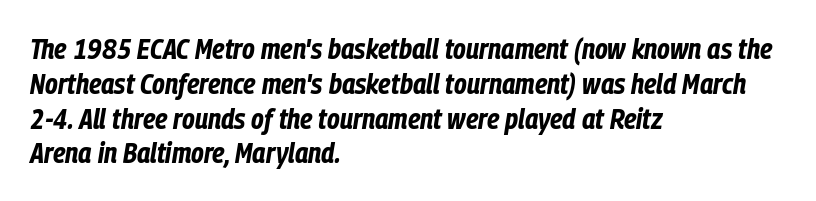
Note the varied advance widths — an 'i' is clearly narrower than an 'm'. There's an unmistakable incline to the writing here. Thick stems and heavy bowls — unmistakably bold. Casual observation: everything's shoved over to the left. The gap between lines stays unmarked.
